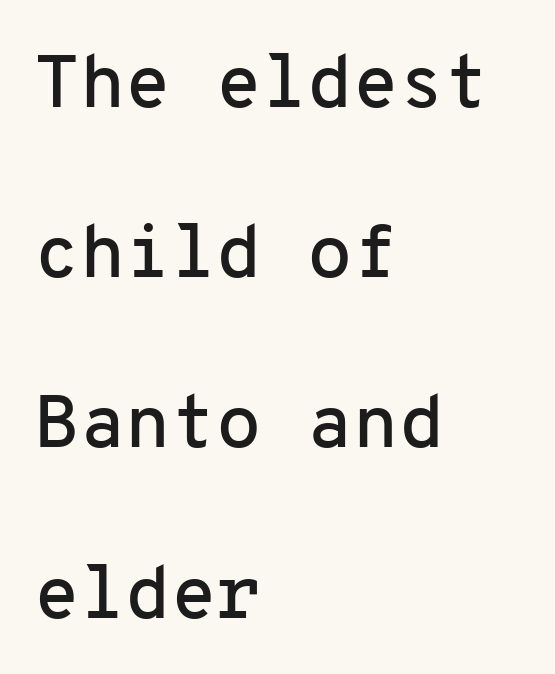
{"serif": "no", "italic": "no", "width": "normal", "stroke_contrast": "low", "x_height": "medium", "monospaced": "yes", "underline": "no", "align": "left", "line_spacing": "loose", "line_spacing_ratio": 2.3, "letter_spacing": "normal", "letter_spacing_em": 0.0, "glyph_px": 74}
